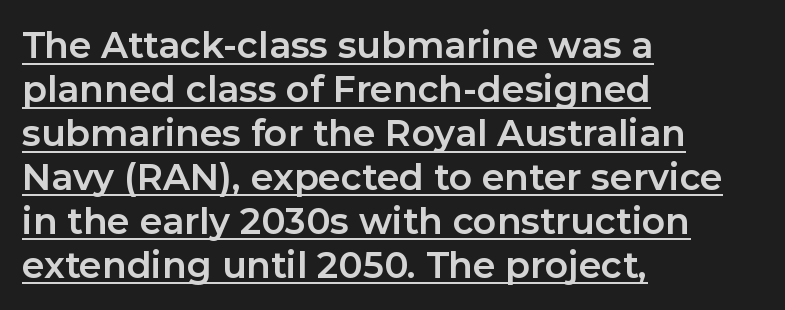
Q: Is the text bold? A: Yes.
Q: Is the text italic (slanted)? A: No, it is upright.
Q: Is the typeface a serif or a sans-serif typeface? A: Sans-serif.
Q: Is the text underlined? A: Yes.
Q: How is the paragraph aligned? A: Left-aligned.
Q: Is the spacing between letters normal or unusually wide? A: Normal.
Q: Width (condensed, normal, or wide)? A: Normal.
Q: Stroke contrast? A: Low.
Q: x-height? A: Medium.
Q: Monospaced? A: No.
